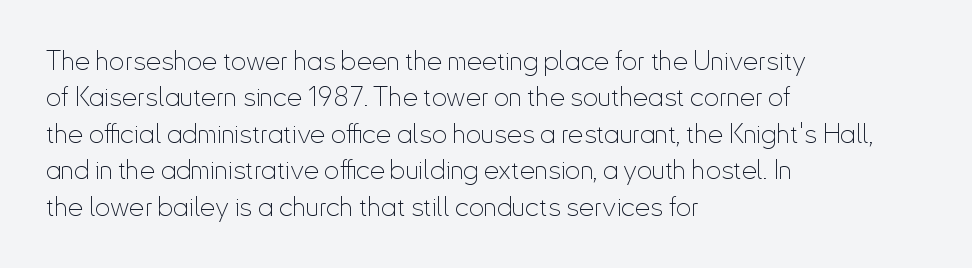
Q: Is the text bold? A: No.
Q: Is the text italic (slanted)? A: No, it is upright.
Q: Is the text underlined? A: No.
Q: How is the paragraph aligned? A: Left-aligned.
Q: Is the spacing between letters normal or unusually wide? A: Normal.
Q: Is the spacing between lines tight, normal or loose? A: Normal.
